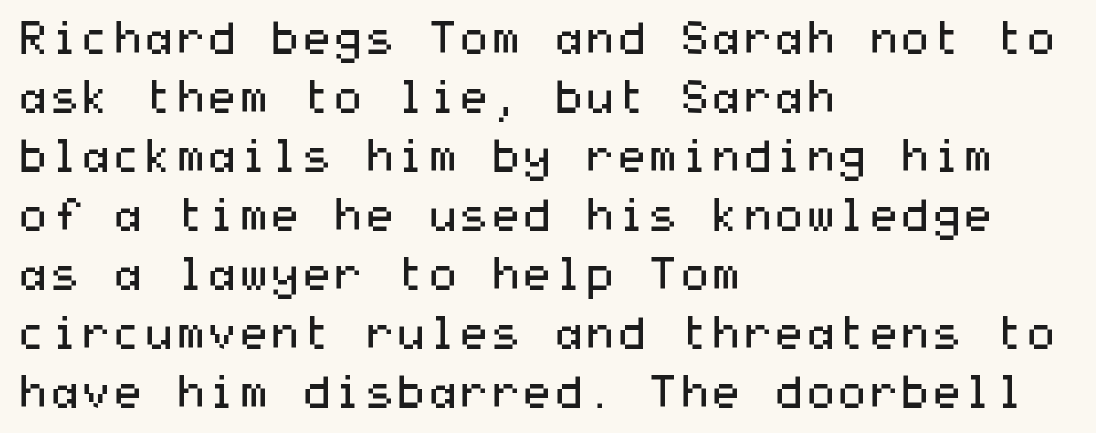
Q: Is the text bold? A: No.
Q: Is the text italic (slanted)? A: No, it is upright.
Q: Is the typeface a serif or a sans-serif typeface? A: Sans-serif.
Q: Is the text underlined? A: No.
Q: How is the paragraph aligned? A: Left-aligned.
Q: Is the spacing between letters normal or unusually wide? A: Normal.
Q: Is the spacing between lines tight, normal or loose? A: Normal.
Q: Width (condensed, normal, or wide)? A: Wide.
Q: Stroke contrast? A: Medium.
Q: x-height? A: Medium.
